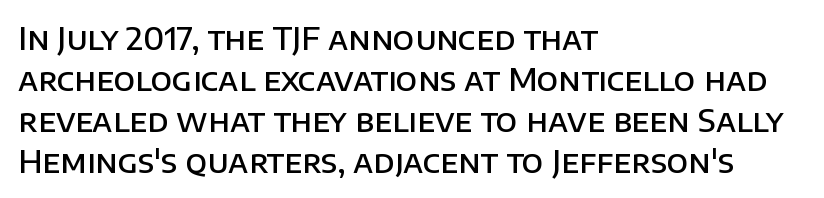
Q: Is the text bold? A: Semi-bold.
Q: Is the text italic (slanted)? A: No, it is upright.
Q: Is the typeface a serif or a sans-serif typeface? A: Sans-serif.
Q: Is the text underlined? A: No.
Q: How is the paragraph aligned? A: Left-aligned.
Q: Is the spacing between letters normal or unusually wide? A: Normal.
Q: Is the spacing between lines tight, normal or loose? A: Normal.
Q: Width (condensed, normal, or wide)? A: Normal.
Q: Stroke contrast? A: Low.
Q: x-height? A: Large.
Q: Monospaced? A: No.
